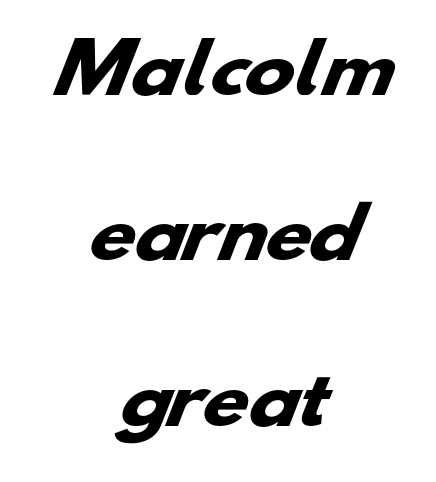
Q: Is the text bold? A: Yes.
Q: Is the typeface a serif or a sans-serif typeface? A: Sans-serif.
Q: Is the text underlined? A: No.
Q: How is the paragraph aligned? A: Centered.
Q: Is the spacing between letters normal or unusually wide? A: Normal.
Q: Is the spacing between lines tight, normal or loose? A: Loose.
Q: Width (condensed, normal, or wide)? A: Wide.
Q: Stroke contrast? A: Low.
Q: x-height? A: Small.
Q: Monospaced? A: No.
